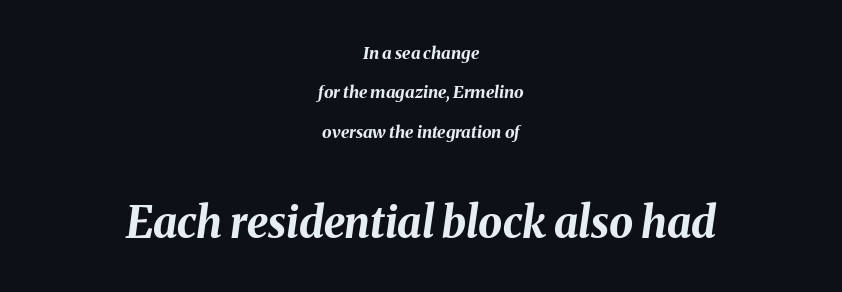
Q: Is the text bold? A: Yes.
Q: Is the text italic (slanted)? A: Yes, it leans right by about 8 degrees.
Q: Is the text underlined? A: No.
Q: How is the paragraph aligned? A: Centered.
Q: Is the spacing between letters normal or unusually wide? A: Normal.
Q: Is the spacing between lines tight, normal or loose? A: Loose.
Q: Which block of text is set in a larger size, the first (top) or the second (bottom)? A: The second (bottom) one.
Q: Width (condensed, normal, or wide)? A: Normal.
Q: Stroke contrast? A: Medium.
Q: x-height? A: Medium.
Q: Monospaced? A: No.
